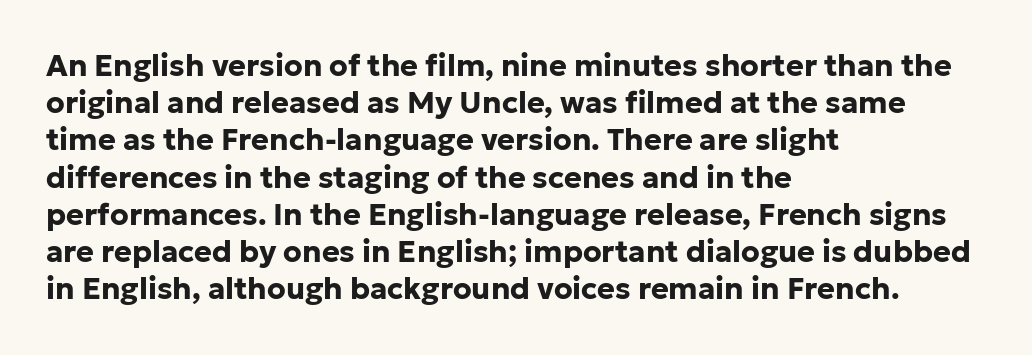
The image shows 30 px bold sans-serif type, upright; set left-aligned, line spacing 1.24x, normal letter spacing, not underlined; low stroke contrast and a medium x-height.
